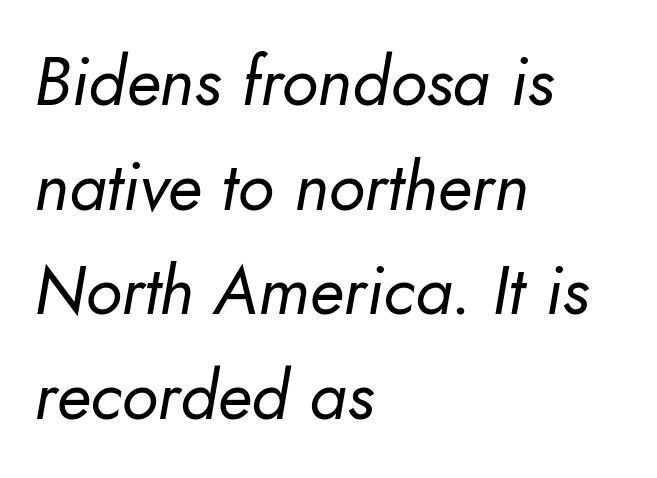
{"italic": "yes", "lean": "right", "slant_degrees": 10, "bold": "no", "weight": "regular", "width": "normal", "stroke_contrast": "low", "x_height": "small", "monospaced": "no", "underline": "no", "align": "left", "line_spacing": "normal", "line_spacing_ratio": 1.54, "letter_spacing": "normal", "letter_spacing_em": 0.0, "glyph_px": 68}
